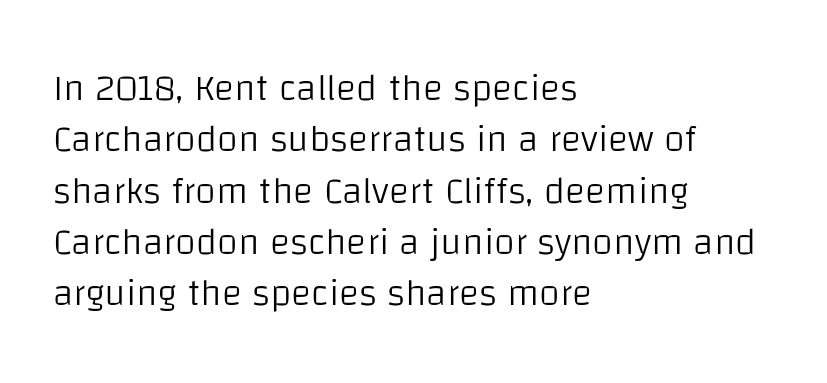
Bold? No — there's no thickening of the strokes. Check the space under the baseline: it is left empty. The rendering shows plain stroke endings on the letterforms — a sans-serif design. Proportional: the letters do not fall into vertical columns. The lines in this sample share a left origin and differ only in where they stop.
